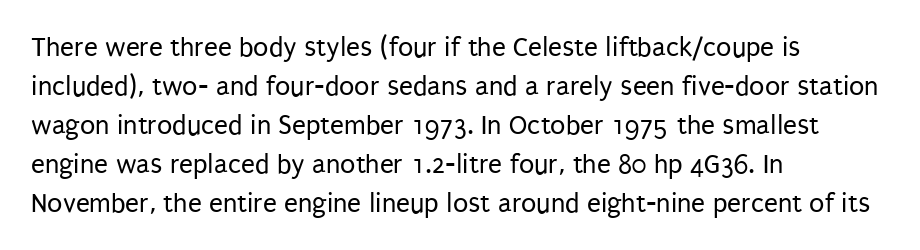
Q: Is the text bold? A: No.
Q: Is the text italic (slanted)? A: No, it is upright.
Q: Is the typeface a serif or a sans-serif typeface? A: Sans-serif.
Q: Is the text underlined? A: No.
Q: How is the paragraph aligned? A: Left-aligned.
Q: Is the spacing between letters normal or unusually wide? A: Normal.
Q: Is the spacing between lines tight, normal or loose? A: Normal.
Q: Width (condensed, normal, or wide)? A: Condensed.
Q: Stroke contrast? A: Low.
Q: x-height? A: Large.
Q: Monospaced? A: No.
